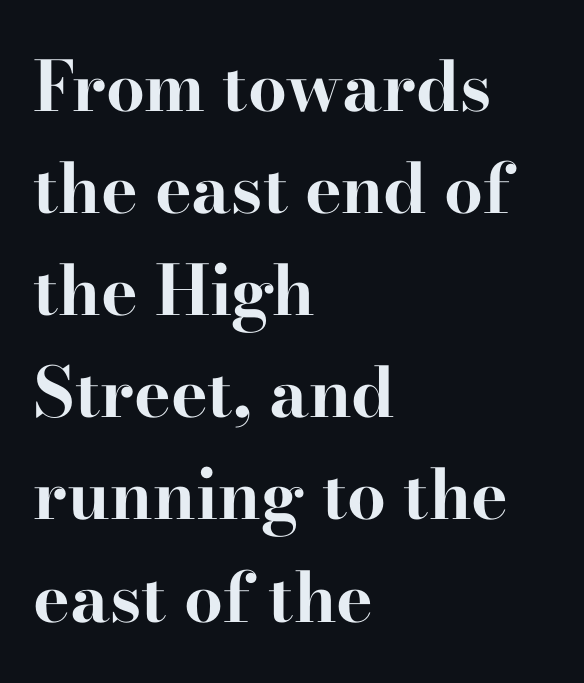
{"serif": "yes", "italic": "no", "bold": "yes", "weight": "bold", "width": "wide", "stroke_contrast": "high", "x_height": "small", "monospaced": "no", "underline": "no", "align": "left", "line_spacing": "normal", "line_spacing_ratio": 1.48, "letter_spacing": "normal", "letter_spacing_em": 0.0, "glyph_px": 69}
